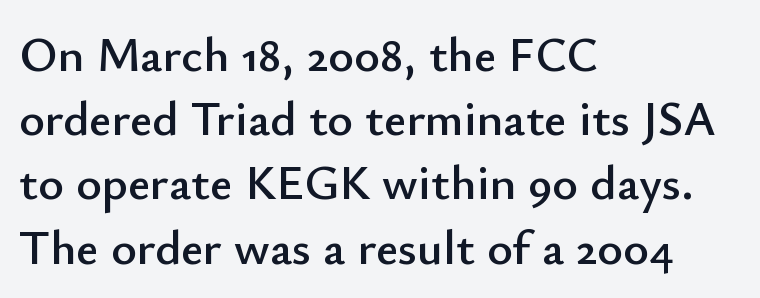
The image shows 49 px sans-serif type, upright; set left-aligned, normal line spacing (1.31x), normal letter spacing, not underlined; low stroke contrast and a small x-height.
